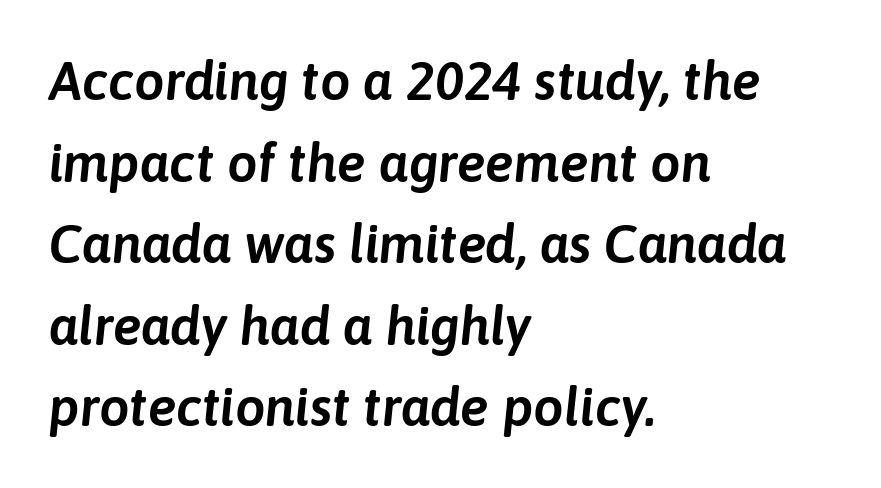
The image shows 54 px text type, italic (leaning right); set left-aligned, normal line spacing (1.51x), normal letter spacing, not underlined; low stroke contrast and a medium x-height.
